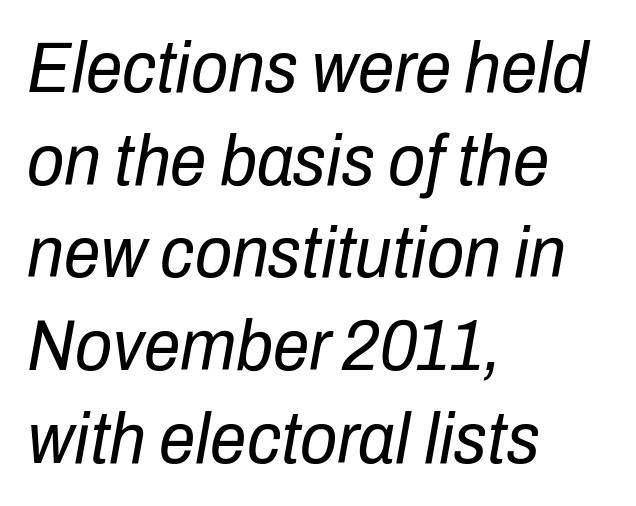
{"italic": "yes", "lean": "right", "slant_degrees": 10, "bold": "no", "weight": "regular", "width": "condensed", "stroke_contrast": "low", "x_height": "medium", "monospaced": "no", "underline": "no", "align": "left", "line_spacing": "normal", "line_spacing_ratio": 1.27, "letter_spacing": "normal", "letter_spacing_em": 0.0, "glyph_px": 73}
